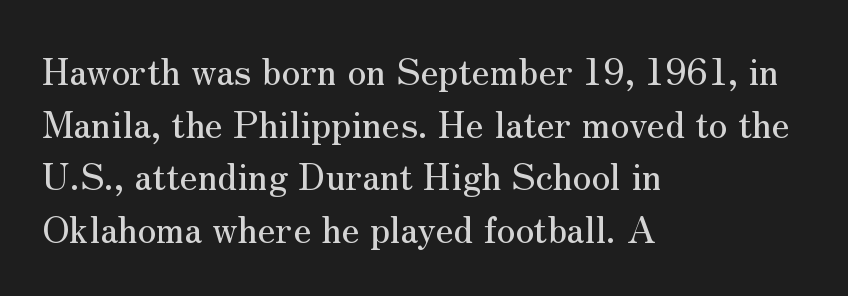
The image shows 37 px serif type, upright; set left-aligned, normal line spacing (1.42x), normal letter spacing, not underlined; medium stroke contrast and a small x-height.
